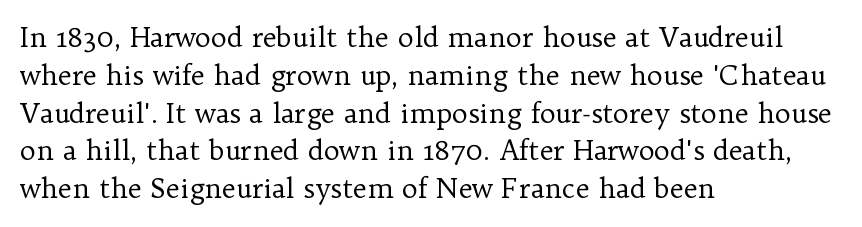
{"italic": "no", "bold": "no", "underline": "no", "align": "left", "line_spacing": "normal", "line_spacing_ratio": 1.4, "letter_spacing": "normal", "letter_spacing_em": 0.0, "glyph_px": 27}
